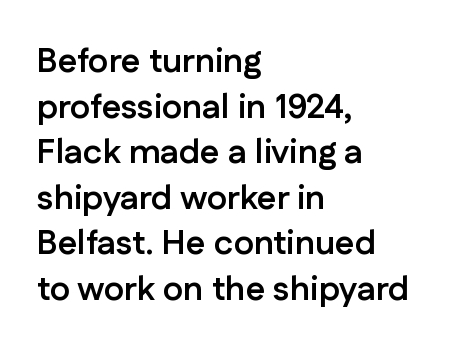
Q: Is the text bold? A: Yes.
Q: Is the text italic (slanted)? A: No, it is upright.
Q: Is the typeface a serif or a sans-serif typeface? A: Sans-serif.
Q: Is the text underlined? A: No.
Q: How is the paragraph aligned? A: Left-aligned.
Q: Is the spacing between letters normal or unusually wide? A: Normal.
Q: Is the spacing between lines tight, normal or loose? A: Normal.
Q: Width (condensed, normal, or wide)? A: Normal.
Q: Stroke contrast? A: Low.
Q: x-height? A: Medium.
Q: Monospaced? A: No.
